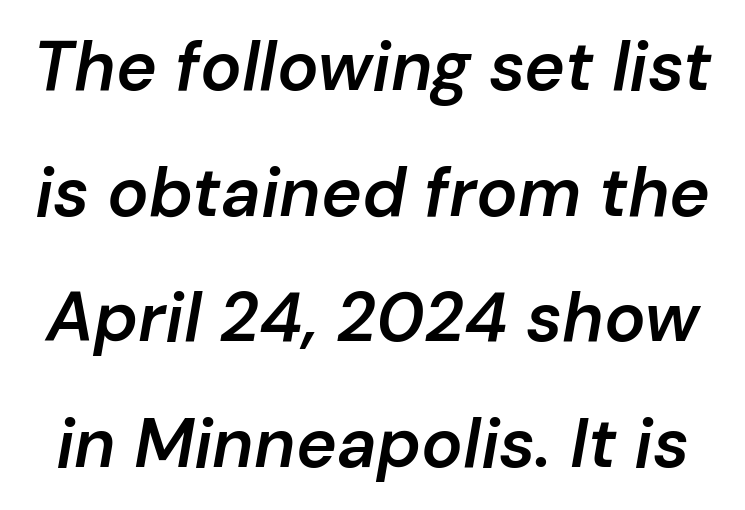
Any mark beneath the type? The region is blank. You could not count columns in this text — the font is proportionally spaced. The lettering tilts uniformly, giving the passage an italic look. Slightly chunky letters — semibold, I'd say, not full bold. The face used here is rendered with its standard letterfit.
